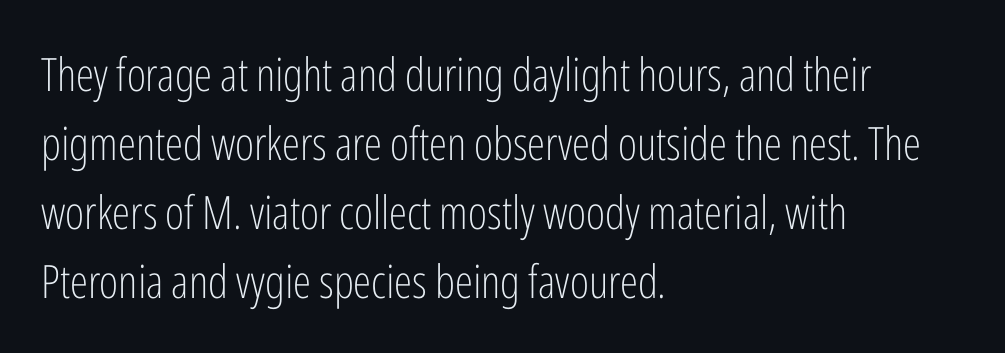
The image shows 46 px light, condensed sans-serif type, upright; set left-aligned, normal line spacing (1.5x), normal letter spacing, not underlined; low stroke contrast and a medium x-height.
